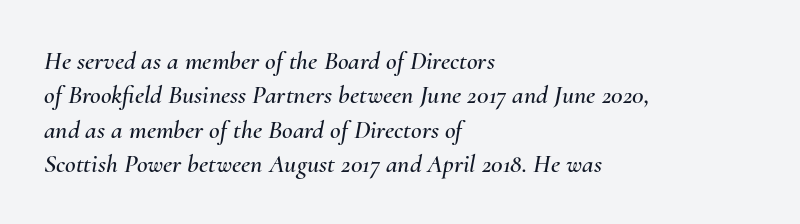
Yep, that's italic — everything's leaning. Visually the block forms a straight wall on the left and a jagged coastline on the right. The gaps between neighbouring characters are ordinary and unremarkable. The space beneath each line is pristine and unruled. Regular leading.
